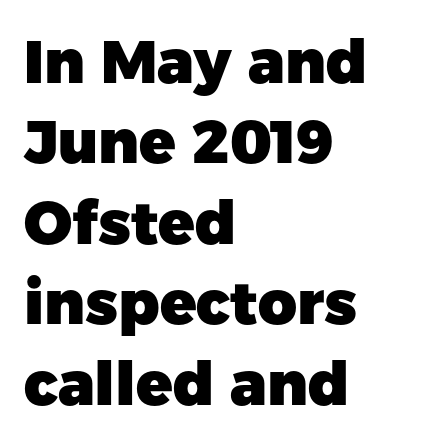
The image shows 60 px heavy sans-serif type, upright; set left-aligned, normal line spacing (1.34x), normal letter spacing, not underlined; low stroke contrast and a medium x-height.
